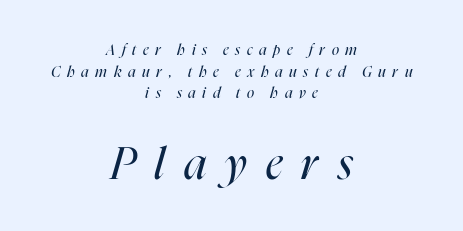
{"italic": "yes", "lean": "right", "slant_degrees": 16, "bold": "no", "weight": "regular", "width": "condensed", "stroke_contrast": "high", "x_height": "medium", "monospaced": "no", "underline": "no", "align": "center", "line_spacing": "normal", "line_spacing_ratio": 1.44, "letter_spacing": "wide", "letter_spacing_em": 0.44, "larger_block": "second", "size_ratio": 2.93, "glyph_px": 44}
